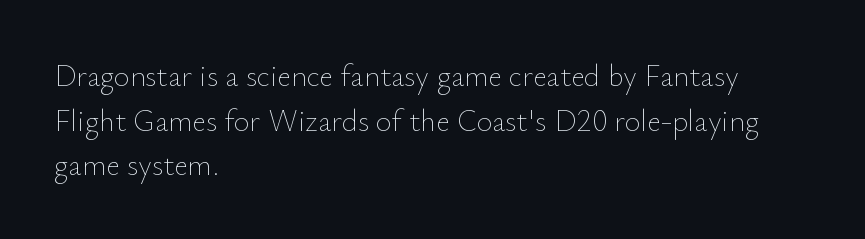
The image shows 30 px thin type, upright; set left-aligned, normal line spacing (1.49x), normal letter spacing, not underlined; low stroke contrast and a small x-height.
